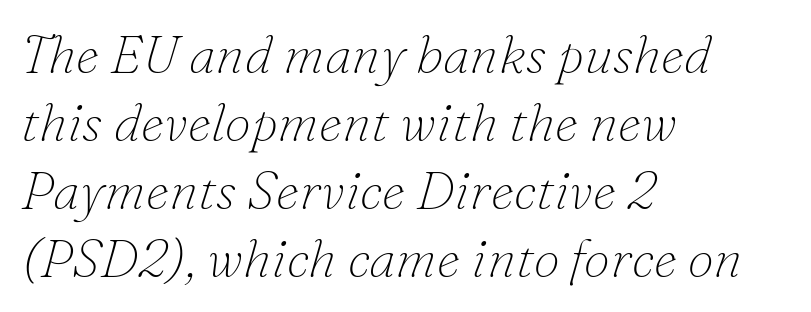
{"serif": "yes", "italic": "yes", "lean": "right", "slant_degrees": 16, "bold": "no", "weight": "thin", "width": "normal", "stroke_contrast": "low", "x_height": "small", "monospaced": "no", "underline": "no", "align": "left", "line_spacing": "normal", "line_spacing_ratio": 1.28, "letter_spacing": "normal", "letter_spacing_em": 0.0, "glyph_px": 53}
